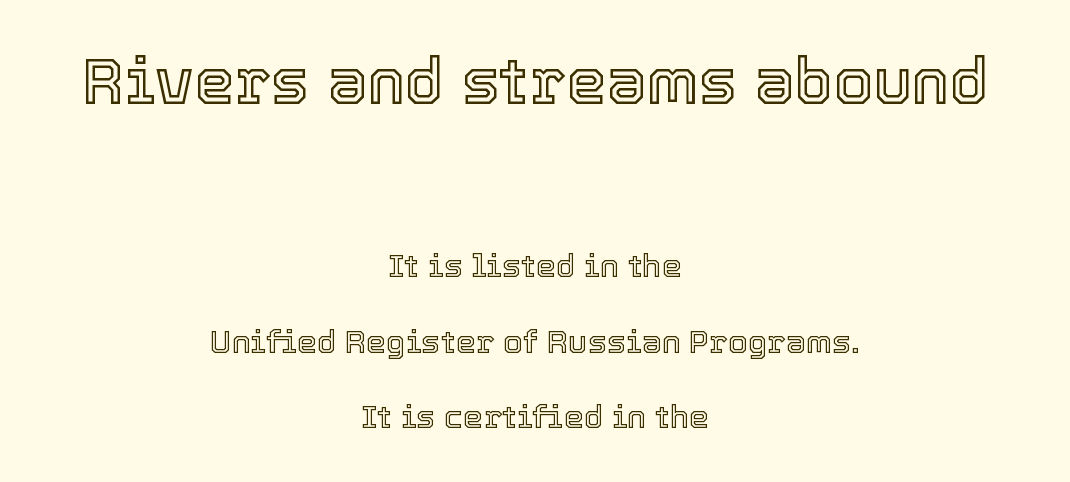
Q: Is the text italic (slanted)? A: No, it is upright.
Q: Is the text underlined? A: No.
Q: How is the paragraph aligned? A: Centered.
Q: Is the spacing between letters normal or unusually wide? A: Normal.
Q: Is the spacing between lines tight, normal or loose? A: Loose.
Q: Which block of text is set in a larger size, the first (top) or the second (bottom)? A: The first (top) one.
Q: Width (condensed, normal, or wide)? A: Normal.
Q: x-height? A: Medium.
Q: Monospaced? A: No.
